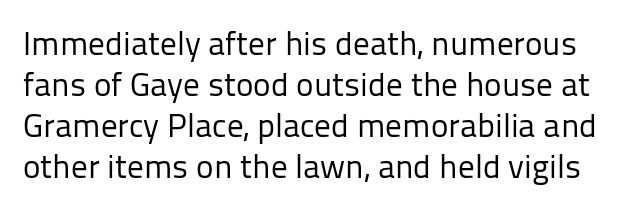
Q: Is the text bold? A: No.
Q: Is the text italic (slanted)? A: No, it is upright.
Q: Is the typeface a serif or a sans-serif typeface? A: Sans-serif.
Q: Is the text underlined? A: No.
Q: Is the spacing between letters normal or unusually wide? A: Normal.
Q: Width (condensed, normal, or wide)? A: Normal.
Q: Stroke contrast? A: Low.
Q: x-height? A: Medium.
Q: Monospaced? A: No.
